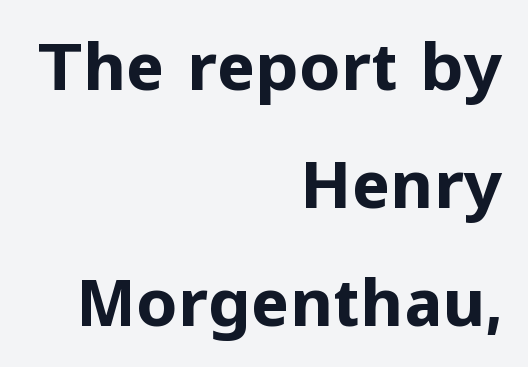
Varying glyph widths throughout — classic text-font behaviour. The line texture is even and compact thanks to regular tracking. The letters carry no serifs — their stems end cleanly without finishing strokes. What weight is shown? A full bold with thick strokes. The font's upright variant was chosen for this text. Beneath every word, the page is bare.
